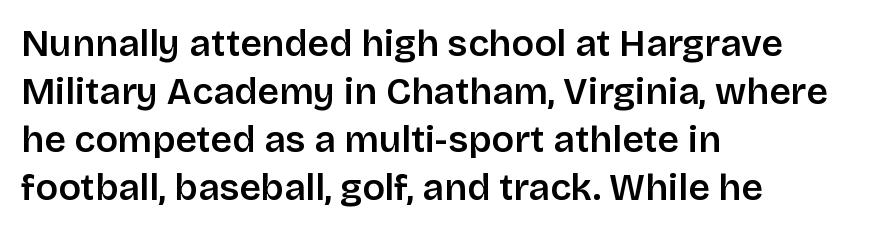
{"serif": "no", "italic": "no", "bold": "semi", "weight": "semibold", "width": "normal", "stroke_contrast": "low", "x_height": "large", "monospaced": "no", "underline": "no", "align": "left", "line_spacing": "normal", "line_spacing_ratio": 1.3, "letter_spacing": "normal", "letter_spacing_em": 0.0, "glyph_px": 37}
